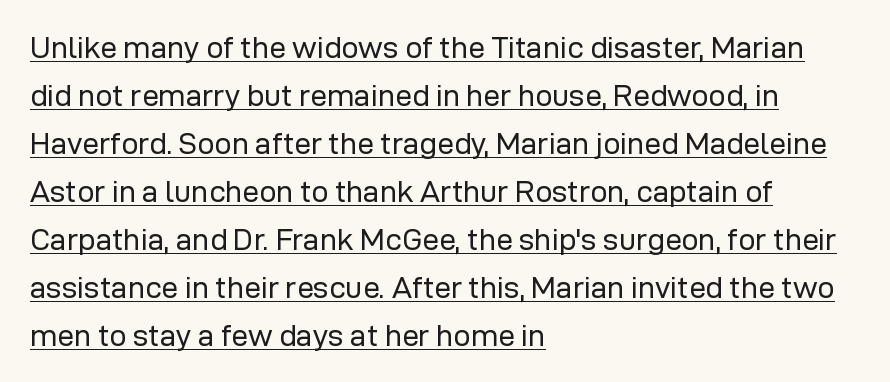
{"serif": "no", "italic": "no", "bold": "no", "weight": "regular", "width": "normal", "stroke_contrast": "low", "x_height": "medium", "monospaced": "no", "underline": "yes", "align": "left", "line_spacing": "normal", "line_spacing_ratio": 1.6, "letter_spacing": "normal", "letter_spacing_em": 0.0, "glyph_px": 30}
